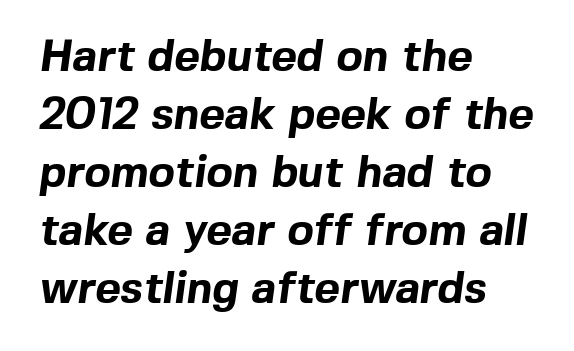
{"serif": "no", "bold": "yes", "weight": "bold", "width": "normal", "x_height": "medium", "monospaced": "no", "underline": "no", "align": "left", "line_spacing": "normal", "line_spacing_ratio": 1.32, "letter_spacing": "normal", "letter_spacing_em": 0.0, "glyph_px": 44}
